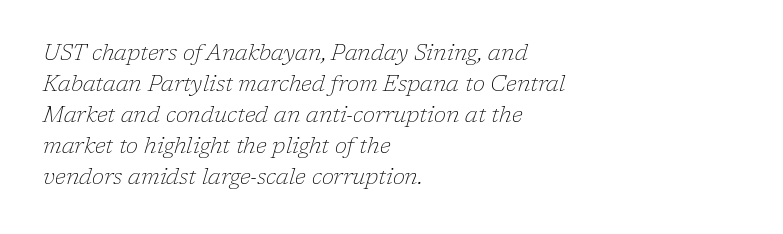
Q: Is the text bold? A: No.
Q: Is the text italic (slanted)? A: Yes, it leans right by about 17 degrees.
Q: Is the text underlined? A: No.
Q: How is the paragraph aligned? A: Left-aligned.
Q: Is the spacing between letters normal or unusually wide? A: Normal.
Q: Is the spacing between lines tight, normal or loose? A: Normal.
